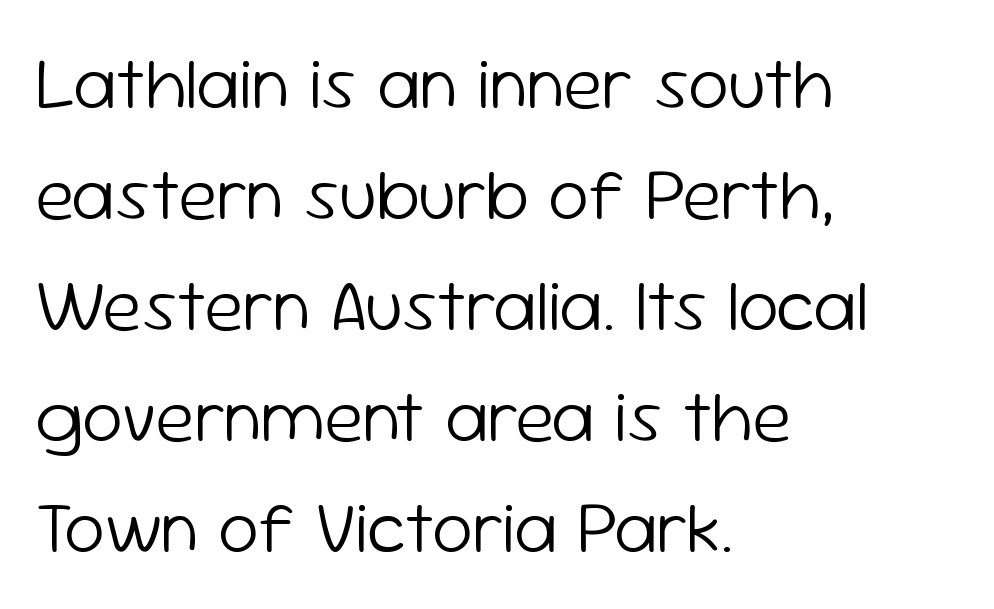
Baseline-to-baseline distance is the conventional proportion of letter height. Each stroke keeps to a modest, everyday thickness or less. Italic? Not at all — the glyphs are vertical. The letters advance in unequal steps, a hallmark of proportional type. A student would call this left alignment; a typographer would say flush left, rag right.
